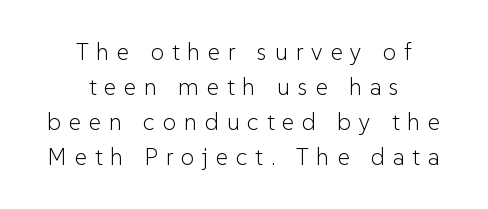
Q: Is the text bold? A: No.
Q: Is the text italic (slanted)? A: No, it is upright.
Q: Is the text underlined? A: No.
Q: How is the paragraph aligned? A: Centered.
Q: Is the spacing between letters normal or unusually wide? A: Unusually wide.
Q: Is the spacing between lines tight, normal or loose? A: Normal.
